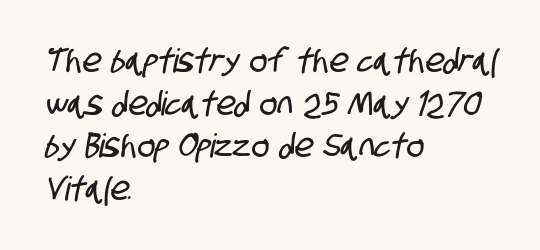
The image shows 33 px condensed sans-serif type; set left-aligned, normal line spacing (1.29x), normal letter spacing, not underlined; low stroke contrast and a large x-height.
